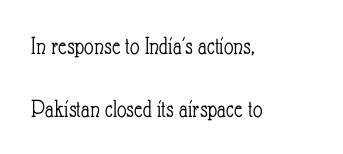
Characters follow at the spacing the type designer built in. Vertical stems look standard width or narrower in stroke. The letters stand upright; this is a roman face. Line beginnings align vertically; line endings do not. The glyphs are unaccompanied by any horizontal stroke below them. Compared with typical paragraphs, the rows here are farther apart.
